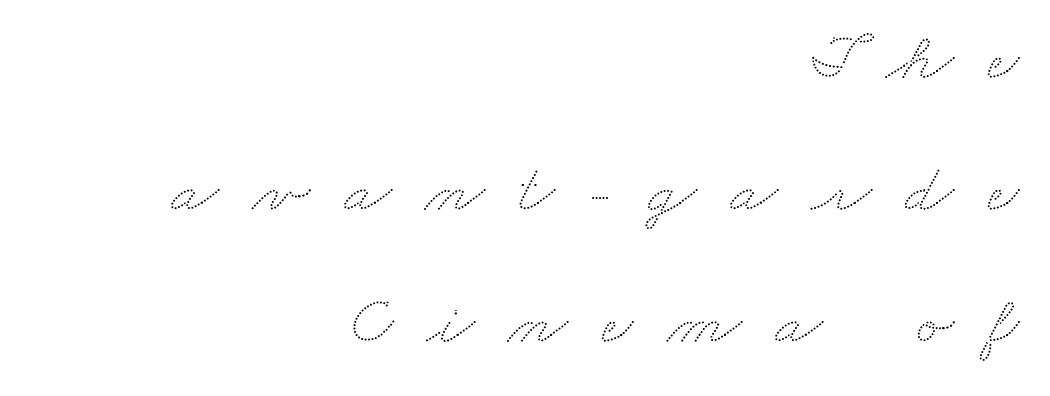
Q: Is the text underlined? A: No.
Q: How is the paragraph aligned? A: Right-aligned.
Q: Is the spacing between letters normal or unusually wide? A: Unusually wide.
Q: Is the spacing between lines tight, normal or loose? A: Loose.
Q: Width (condensed, normal, or wide)? A: Wide.
Q: Stroke contrast? A: Low.
Q: x-height? A: Small.
Q: Monospaced? A: No.
